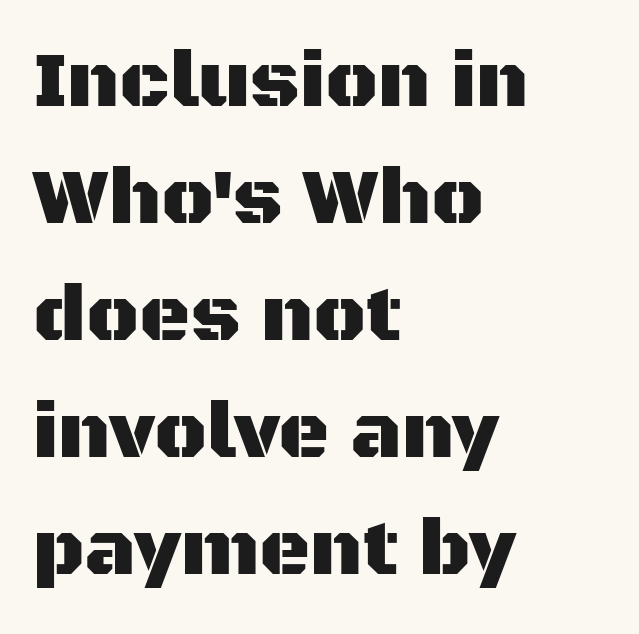
{"serif": "no", "italic": "no", "width": "normal", "stroke_contrast": "medium", "x_height": "large", "monospaced": "no", "underline": "no", "align": "left", "line_spacing": "normal", "line_spacing_ratio": 1.48, "letter_spacing": "normal", "letter_spacing_em": 0.0, "glyph_px": 79}
